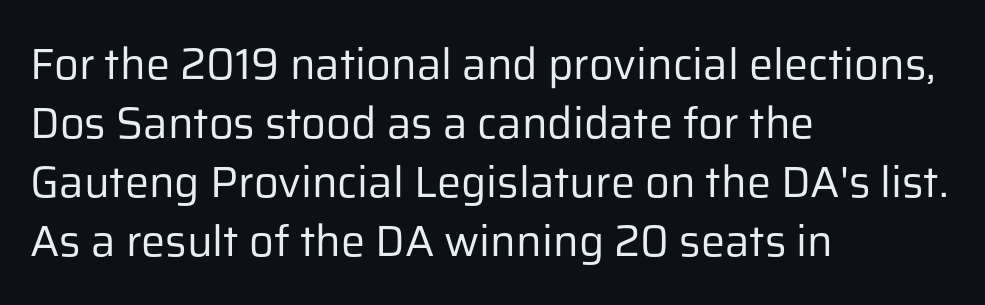
{"serif": "no", "italic": "no", "bold": "no", "weight": "regular", "width": "normal", "stroke_contrast": "low", "x_height": "medium", "monospaced": "no", "underline": "no", "align": "left", "line_spacing": "normal", "line_spacing_ratio": 1.37, "letter_spacing": "normal", "letter_spacing_em": 0.0, "glyph_px": 43}
